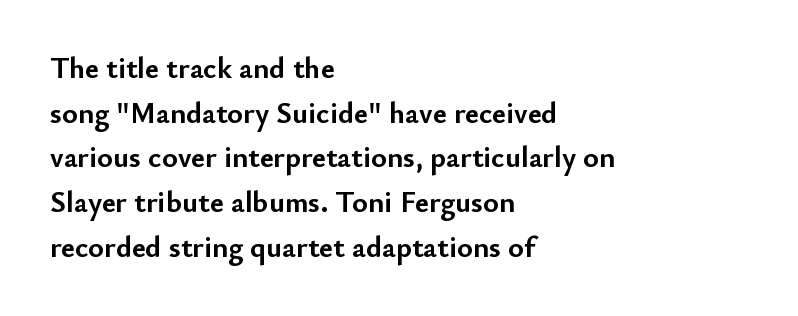
{"serif": "no", "italic": "no", "bold": "yes", "weight": "semibold", "width": "normal", "stroke_contrast": "low", "x_height": "small", "monospaced": "no", "underline": "no", "align": "left", "line_spacing": "normal", "line_spacing_ratio": 1.49, "letter_spacing": "normal", "letter_spacing_em": 0.0, "glyph_px": 30}
